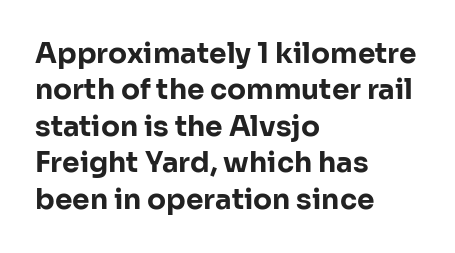
The image shows 28 px bold sans-serif type, upright; set left-aligned, normal line spacing (1.3x), normal letter spacing, not underlined; low stroke contrast and a medium x-height.
